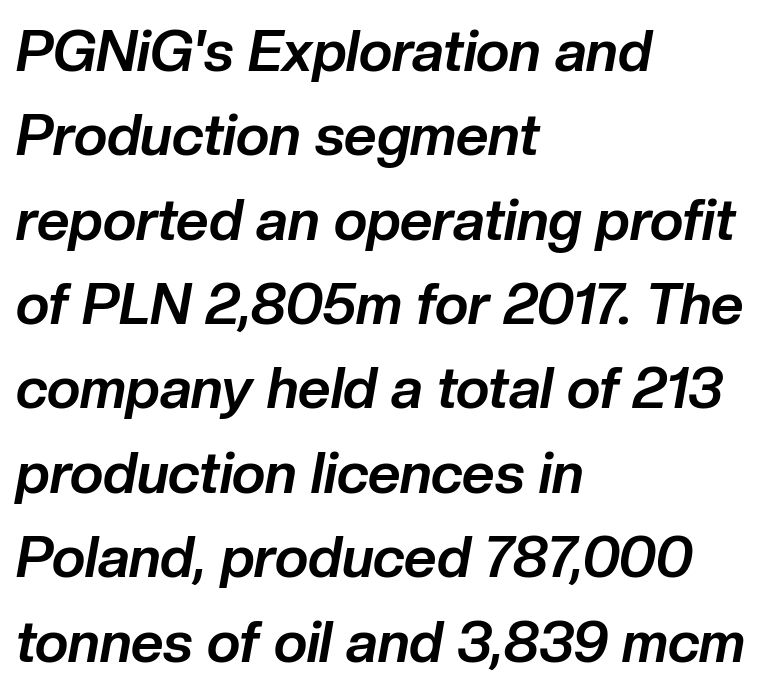
{"italic": "yes", "lean": "right", "slant_degrees": 10, "bold": "yes", "weight": "bold", "width": "normal", "stroke_contrast": "low", "x_height": "medium", "monospaced": "no", "underline": "no", "align": "left", "line_spacing": "normal", "line_spacing_ratio": 1.48, "letter_spacing": "normal", "letter_spacing_em": 0.0, "glyph_px": 57}
